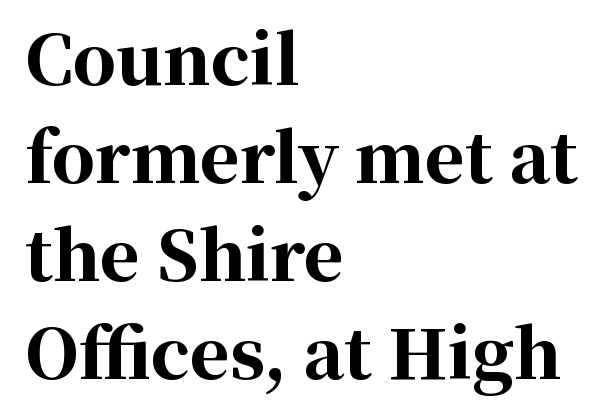
The image shows 68 px bold serif type, upright; set left-aligned, normal line spacing (1.44x), normal letter spacing, not underlined; high stroke contrast and a medium x-height.
